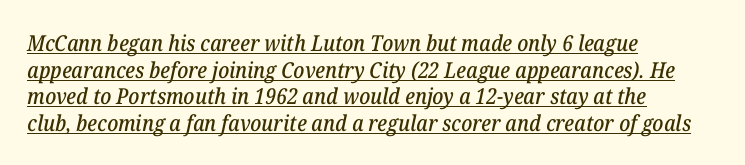
The image shows 22 px text type, italic (leaning right); set left-aligned, line spacing 1.21x, normal letter spacing, underlined.
